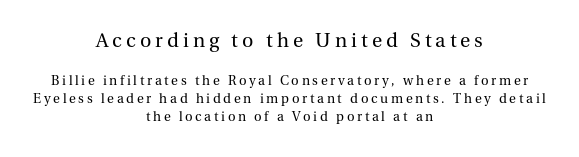
Q: Is the text bold? A: No.
Q: Is the text italic (slanted)? A: No, it is upright.
Q: Is the text underlined? A: No.
Q: How is the paragraph aligned? A: Centered.
Q: Is the spacing between lines tight, normal or loose? A: Normal.
Q: Which block of text is set in a larger size, the first (top) or the second (bottom)? A: The first (top) one.
